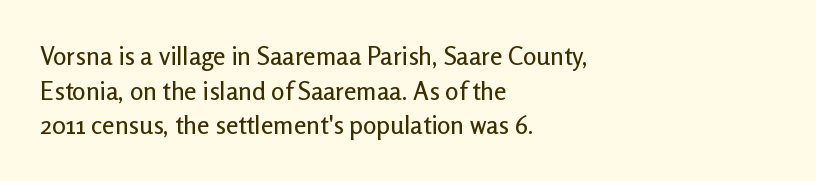
{"italic": "no", "underline": "no", "align": "left", "line_spacing": "normal", "line_spacing_ratio": 1.39, "letter_spacing": "normal", "letter_spacing_em": 0.0, "glyph_px": 25}
